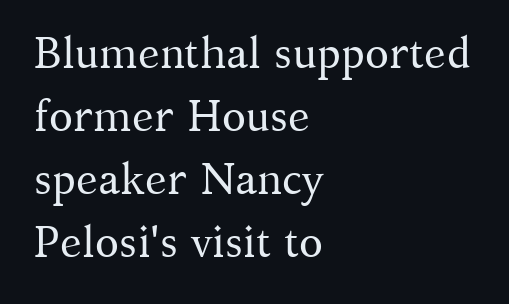
{"serif": "yes", "italic": "no", "bold": "no", "weight": "regular", "width": "normal", "stroke_contrast": "medium", "x_height": "medium", "monospaced": "no", "underline": "no", "align": "left", "line_spacing": "normal", "line_spacing_ratio": 1.43, "letter_spacing": "normal", "letter_spacing_em": 0.0, "glyph_px": 44}
